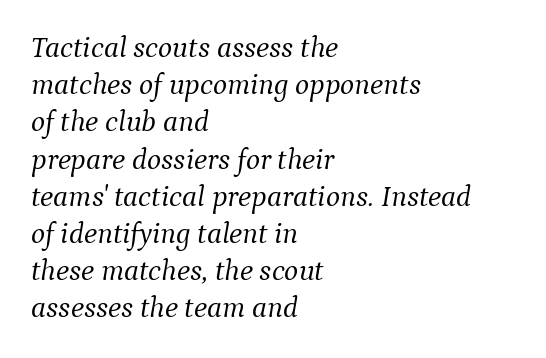
{"serif": "yes", "italic": "yes", "lean": "right", "slant_degrees": 9, "bold": "no", "weight": "light", "width": "normal", "stroke_contrast": "medium", "x_height": "medium", "monospaced": "no", "underline": "no", "align": "left", "line_spacing_ratio": 1.24, "letter_spacing": "normal", "letter_spacing_em": 0.0, "glyph_px": 30}
